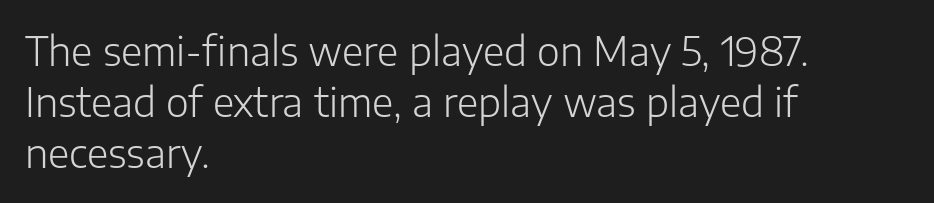
Q: Is the text bold? A: No.
Q: Is the text italic (slanted)? A: No, it is upright.
Q: Is the typeface a serif or a sans-serif typeface? A: Sans-serif.
Q: Is the text underlined? A: No.
Q: How is the paragraph aligned? A: Left-aligned.
Q: Is the spacing between letters normal or unusually wide? A: Normal.
Q: Is the spacing between lines tight, normal or loose? A: Normal.
Q: Width (condensed, normal, or wide)? A: Normal.
Q: Stroke contrast? A: Low.
Q: x-height? A: Medium.
Q: Monospaced? A: No.
